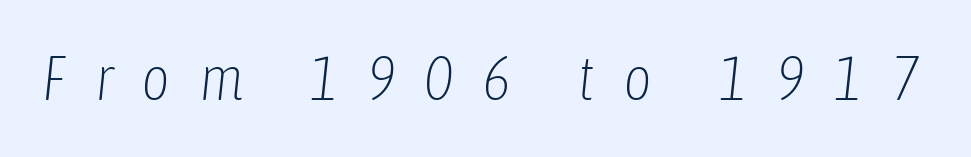
The image shows 62 px light, condensed type, italic (leaning right); set unusually wide letter spacing (+0.46 em), not underlined; low stroke contrast and a medium x-height.
